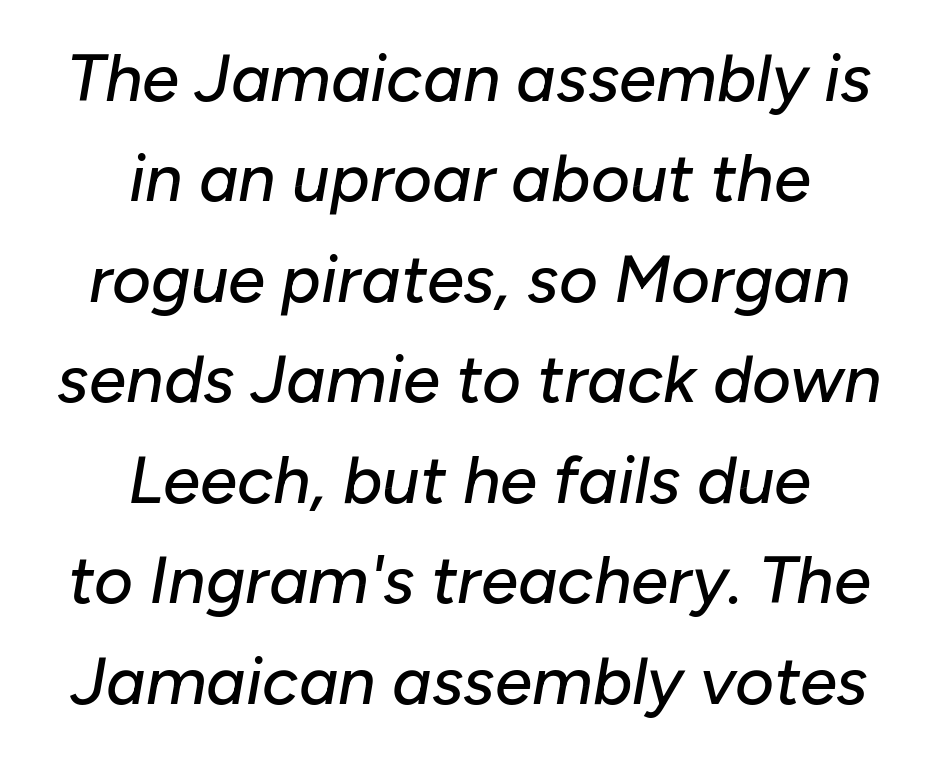
Posture: slanted. The passage shown is typed in a proportional face where columns would drift. Compared with a flush-left layout, this one balances lines on the center instead. What stands out about the letter spacing? Nothing — it is the standard amount.
